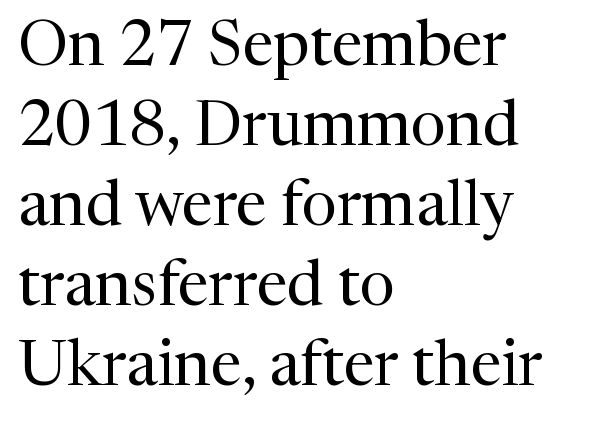
Q: Is the text bold? A: No.
Q: Is the text italic (slanted)? A: No, it is upright.
Q: Is the typeface a serif or a sans-serif typeface? A: Serif.
Q: Is the text underlined? A: No.
Q: How is the paragraph aligned? A: Left-aligned.
Q: Is the spacing between letters normal or unusually wide? A: Normal.
Q: Is the spacing between lines tight, normal or loose? A: Normal.
Q: Width (condensed, normal, or wide)? A: Normal.
Q: Stroke contrast? A: Medium.
Q: x-height? A: Medium.
Q: Monospaced? A: No.
